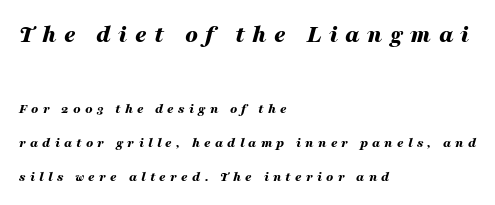
Q: Is the text bold? A: Yes.
Q: Is the text italic (slanted)? A: Yes, it leans right by about 16 degrees.
Q: Is the text underlined? A: No.
Q: How is the paragraph aligned? A: Left-aligned.
Q: Is the spacing between letters normal or unusually wide? A: Unusually wide.
Q: Is the spacing between lines tight, normal or loose? A: Loose.
Q: Which block of text is set in a larger size, the first (top) or the second (bottom)? A: The first (top) one.
